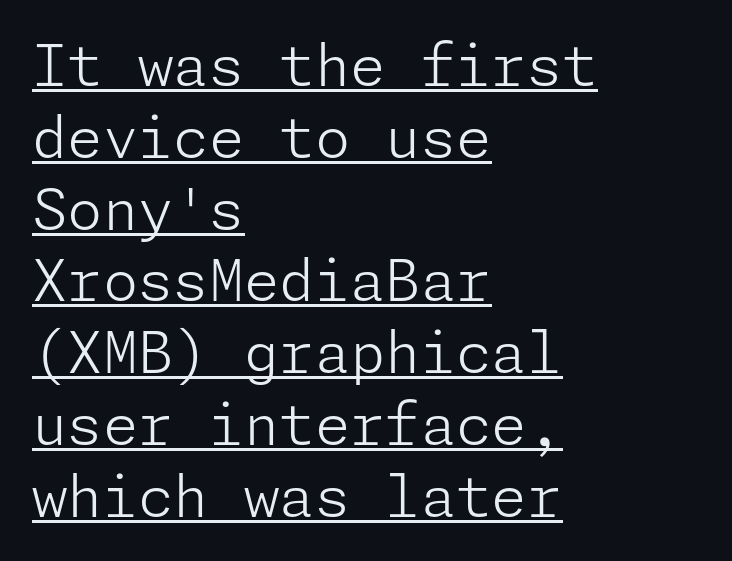
The lettering stays uniformly vertical, giving the passage a roman look. Where is the straight margin? On the left. In terms of letterspacing, this is plain default setting. Looks like someone drew a line under every word here. No feet cap the strokes, marking this as sans-serif type.
